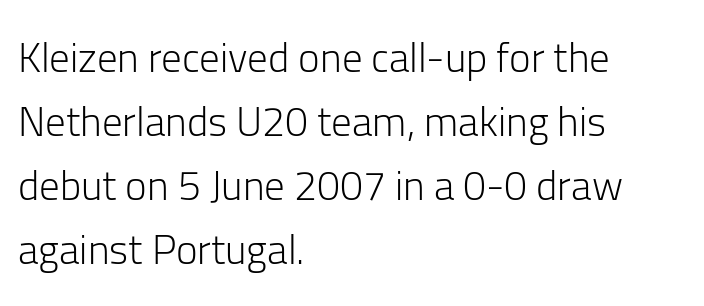
{"serif": "no", "italic": "no", "bold": "no", "weight": "light", "width": "normal", "stroke_contrast": "low", "x_height": "medium", "monospaced": "no", "underline": "no", "align": "left", "line_spacing": "normal", "line_spacing_ratio": 1.56, "letter_spacing": "normal", "letter_spacing_em": 0.0, "glyph_px": 41}
